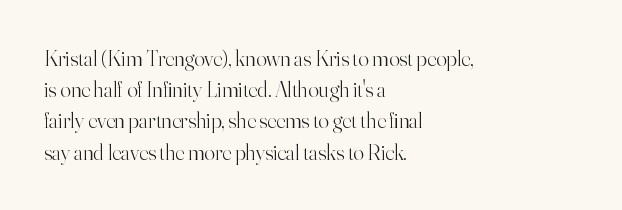
The image shows 22 px text type, upright; set left-aligned, normal line spacing (1.42x), normal letter spacing, not underlined.
